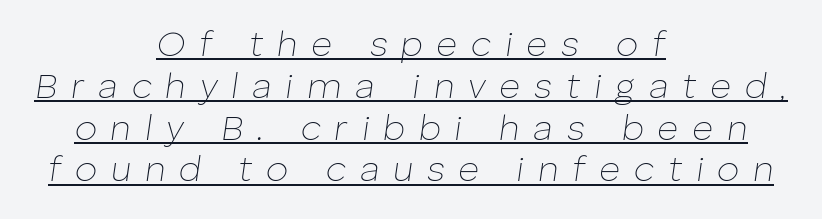
The image shows 36 px thin type, italic (leaning right); set centered, line spacing 1.16x, unusually wide letter spacing (+0.38 em), underlined; low stroke contrast and a medium x-height.
